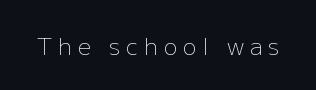
Q: Is the text bold? A: No.
Q: Is the text italic (slanted)? A: No, it is upright.
Q: Is the text underlined? A: No.
Q: Is the spacing between letters normal or unusually wide? A: Unusually wide.
